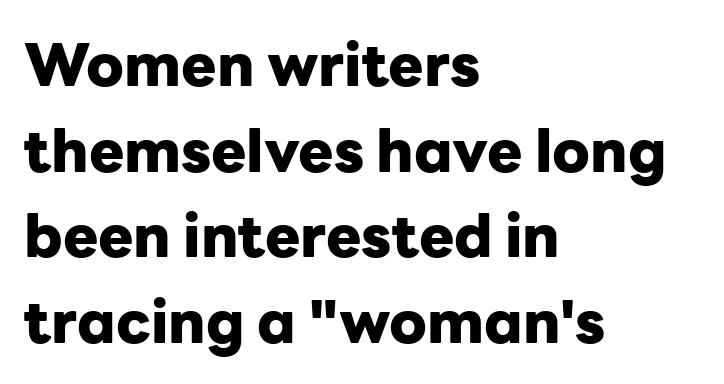
Here the designer chose a conventional face with non-uniform glyph widths. This sample keeps an unexceptional amount of space between lines. The paragraph shown leans on its left margin. Italic: no, the glyphs are upright roman. The horizontal fit of the characters is conventional and even. Underlining? Definitely not there.
